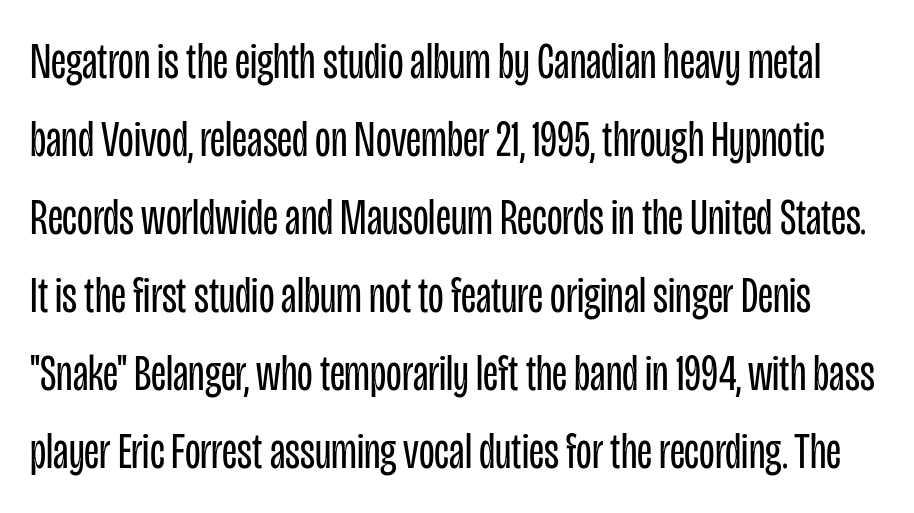
Spacing between characters is what you'd get straight out of the box. I'd call this a sans setting — the letters go barefoot. The leading is moderate, giving the passage an even texture. Is the stroke heavy? The answer is a plain regular-or-lighter. Rule under the text: the space is simply empty.
